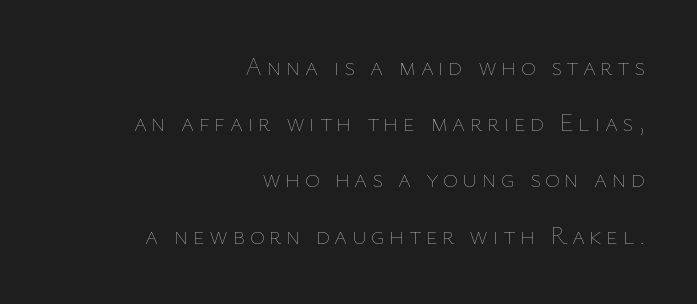
The image shows 25 px text type, upright; set right-aligned, loose line spacing (2.25x), not underlined.
